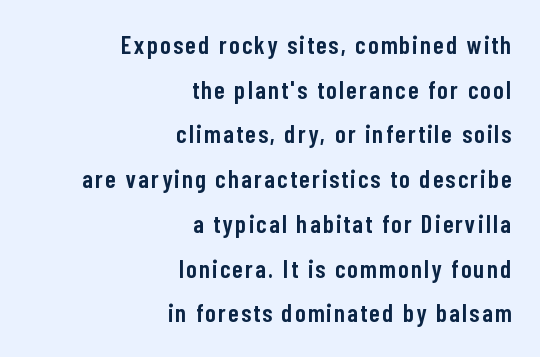
The image shows 25 px text type, upright; set right-aligned, line spacing 1.79x, not underlined.
